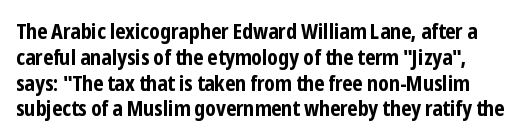
{"italic": "no", "bold": "yes", "underline": "no", "line_spacing_ratio": 1.23, "letter_spacing": "normal", "letter_spacing_em": 0.0, "glyph_px": 21}
